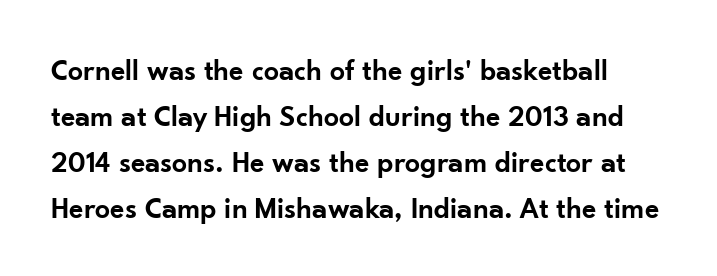
The image shows 30 px semibold sans-serif type, upright; set normal line spacing (1.53x), normal letter spacing, not underlined; low stroke contrast and a small x-height.
